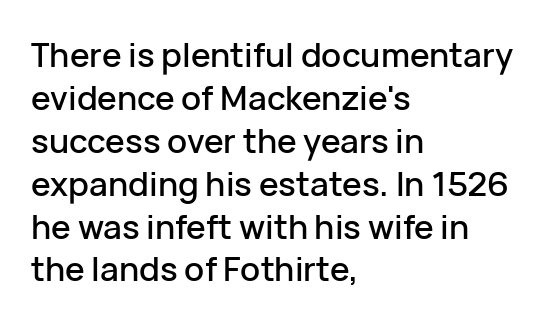
{"serif": "no", "italic": "no", "width": "normal", "stroke_contrast": "low", "x_height": "medium", "monospaced": "no", "underline": "no", "align": "left", "line_spacing": "normal", "line_spacing_ratio": 1.3, "letter_spacing": "normal", "letter_spacing_em": 0.0, "glyph_px": 33}
